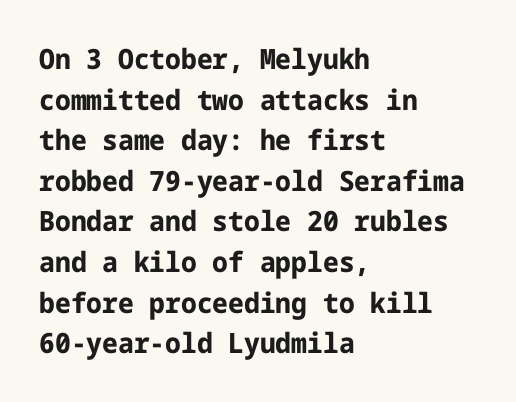
Q: Is the text bold? A: Yes.
Q: Is the text italic (slanted)? A: No, it is upright.
Q: Is the typeface a serif or a sans-serif typeface? A: Sans-serif.
Q: Is the text underlined? A: No.
Q: How is the paragraph aligned? A: Left-aligned.
Q: Is the spacing between letters normal or unusually wide? A: Normal.
Q: Is the spacing between lines tight, normal or loose? A: Normal.
Q: Width (condensed, normal, or wide)? A: Normal.
Q: Stroke contrast? A: Low.
Q: x-height? A: Medium.
